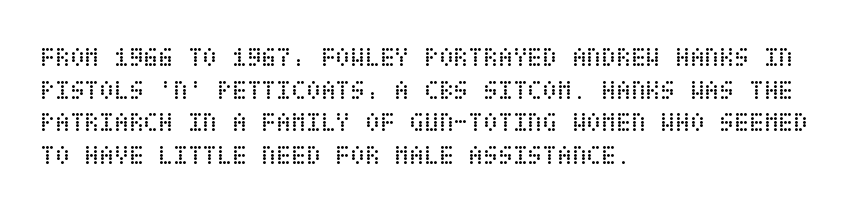
Q: Is the text bold? A: No.
Q: Is the text italic (slanted)? A: No, it is upright.
Q: Is the text underlined? A: No.
Q: How is the paragraph aligned? A: Left-aligned.
Q: Is the spacing between letters normal or unusually wide? A: Normal.
